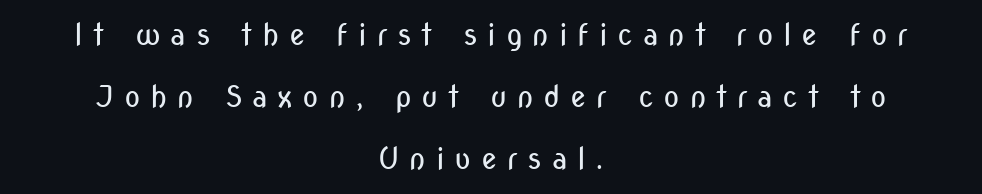
The letters stand upright; this is a roman face. Letter spacing: wide. This sample has the flowing, uneven cadence of proportional lettering. The baseline area is clear. No heavy texture on the line: the type isn't bold.
